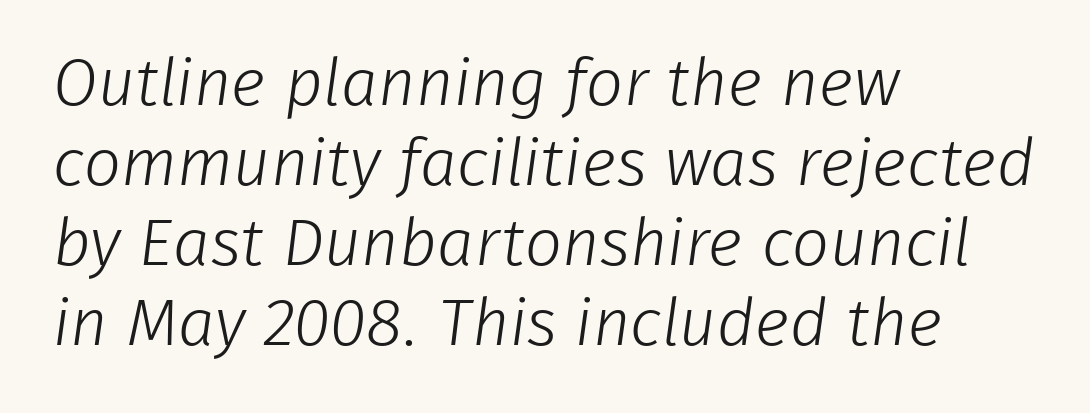
The image shows 66 px light sans-serif type; set left-aligned, line spacing 1.21x, normal letter spacing, not underlined; low stroke contrast and a medium x-height.
